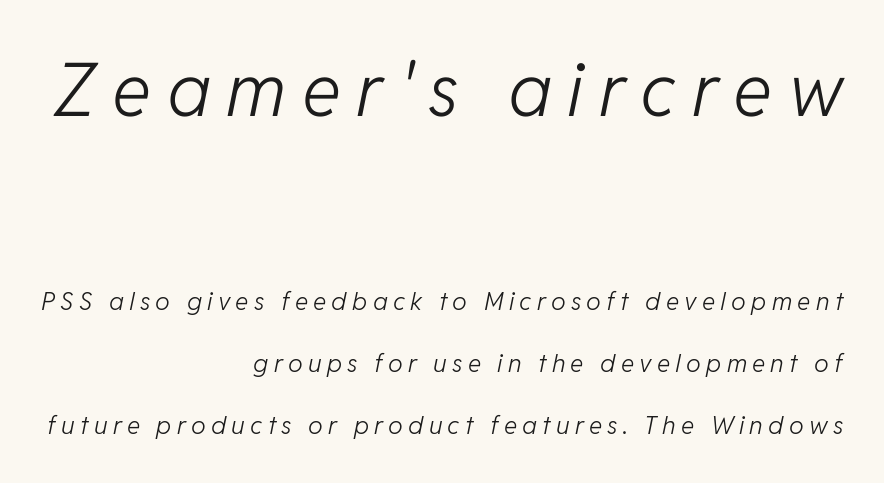
How would I describe the line gaps? Wide and relaxed. A quiet, ordinary-to-light weight characterises the typeface. Characters follow at a spacing far wider than the type designer built in. Here the designer chose a conventional face with non-uniform glyph widths. When letters slant like this, we call the style italic.
